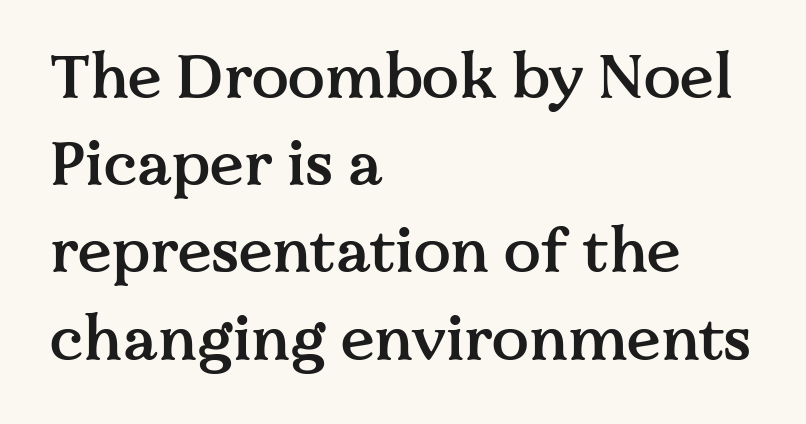
{"serif": "yes", "italic": "no", "bold": "semi", "weight": "semibold", "width": "normal", "stroke_contrast": "medium", "x_height": "medium", "monospaced": "no", "underline": "no", "align": "left", "line_spacing": "normal", "line_spacing_ratio": 1.43, "letter_spacing": "normal", "letter_spacing_em": 0.0, "glyph_px": 61}
